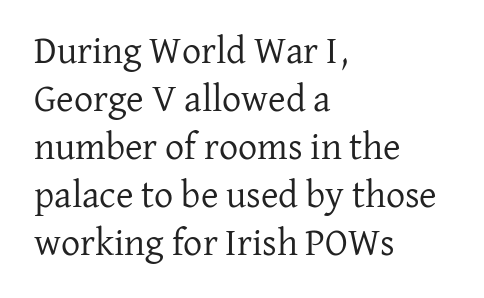
{"serif": "yes", "italic": "no", "bold": "no", "weight": "regular", "width": "normal", "stroke_contrast": "low", "x_height": "medium", "monospaced": "no", "underline": "no", "align": "left", "line_spacing": "normal", "line_spacing_ratio": 1.26, "letter_spacing": "normal", "letter_spacing_em": 0.0, "glyph_px": 38}
